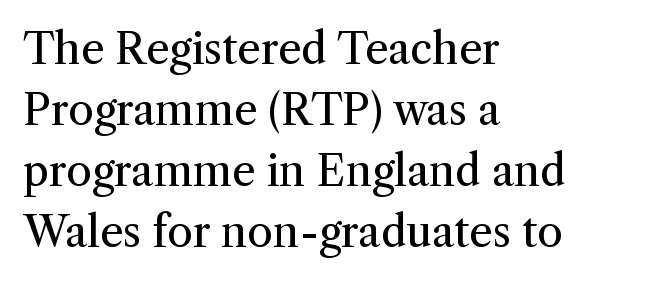
{"serif": "yes", "italic": "no", "bold": "no", "weight": "regular", "width": "normal", "stroke_contrast": "medium", "x_height": "medium", "monospaced": "no", "underline": "no", "align": "left", "line_spacing": "normal", "line_spacing_ratio": 1.45, "letter_spacing": "normal", "letter_spacing_em": 0.0, "glyph_px": 42}
